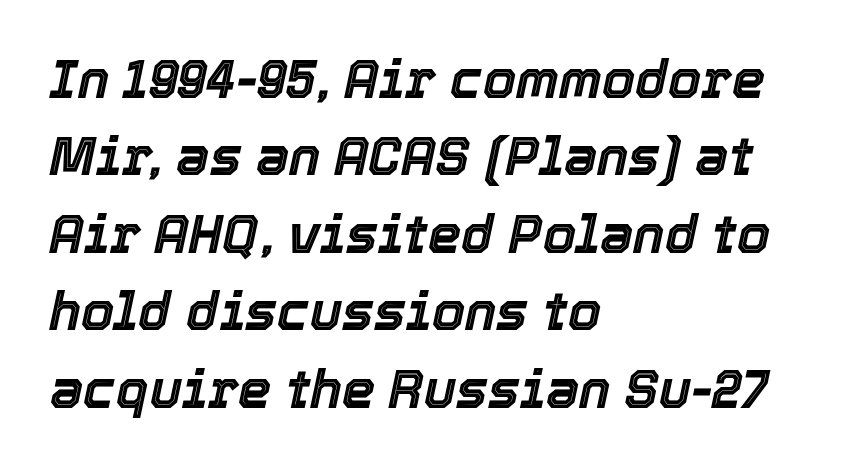
When letters slant like this, we call the style italic. Varying glyph widths throughout — classic text-font behaviour. A normal amount of white space separates one row of letters from the next. The string is rendered with underlining switched off.
